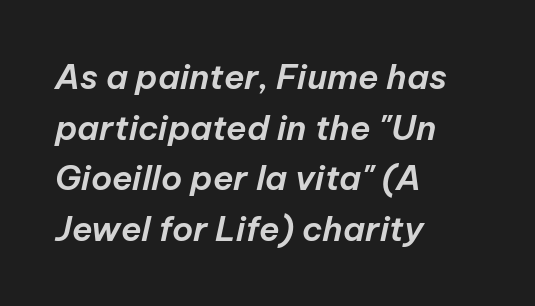
Q: Is the text italic (slanted)? A: Yes, it leans right by about 12 degrees.
Q: Is the text underlined? A: No.
Q: How is the paragraph aligned? A: Left-aligned.
Q: Is the spacing between letters normal or unusually wide? A: Normal.
Q: Is the spacing between lines tight, normal or loose? A: Normal.
Q: Width (condensed, normal, or wide)? A: Normal.
Q: Stroke contrast? A: Low.
Q: x-height? A: Medium.
Q: Monospaced? A: No.
